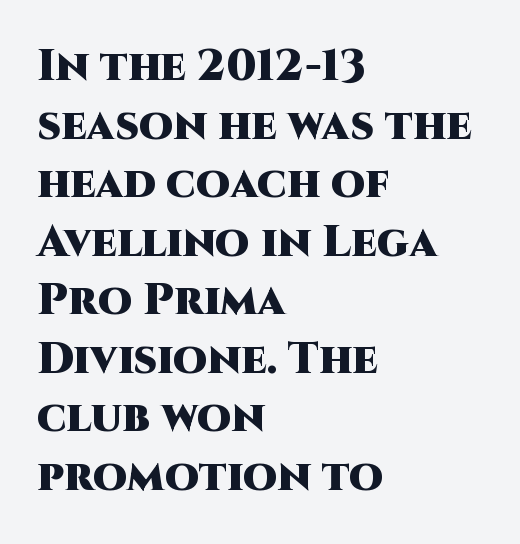
The specimen omits any rule beneath the text block's lines. Strokes here are thick enough to call this a true bold. The designer went with a sans here, leaving each stem footless. In terms of posture, this sample is upright. A typesetter would call this zero additional tracking. This sample has the flowing, uneven cadence of proportional lettering.
